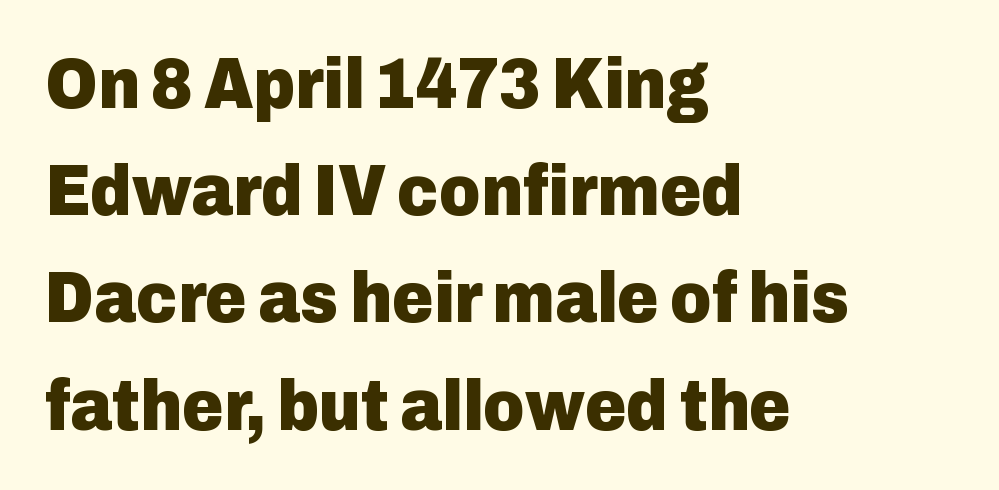
The image shows 71 px heavy sans-serif type, upright; set left-aligned, normal line spacing (1.51x), normal letter spacing, not underlined; low stroke contrast and a medium x-height.
